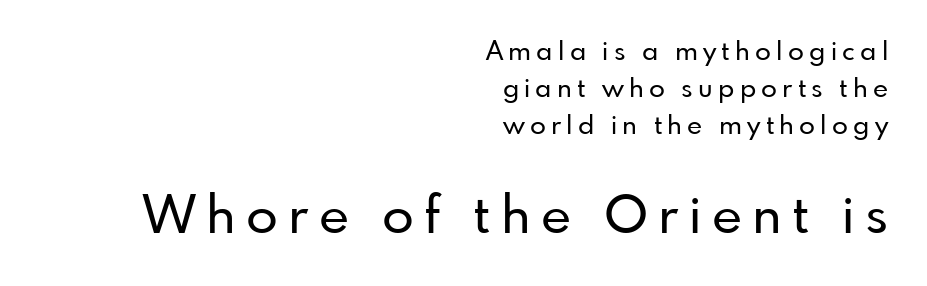
Q: Is the text italic (slanted)? A: No, it is upright.
Q: Is the typeface a serif or a sans-serif typeface? A: Sans-serif.
Q: Is the text underlined? A: No.
Q: How is the paragraph aligned? A: Right-aligned.
Q: Is the spacing between letters normal or unusually wide? A: Unusually wide.
Q: Is the spacing between lines tight, normal or loose? A: Normal.
Q: Which block of text is set in a larger size, the first (top) or the second (bottom)? A: The second (bottom) one.
Q: Width (condensed, normal, or wide)? A: Normal.
Q: Stroke contrast? A: Low.
Q: x-height? A: Small.
Q: Monospaced? A: No.
